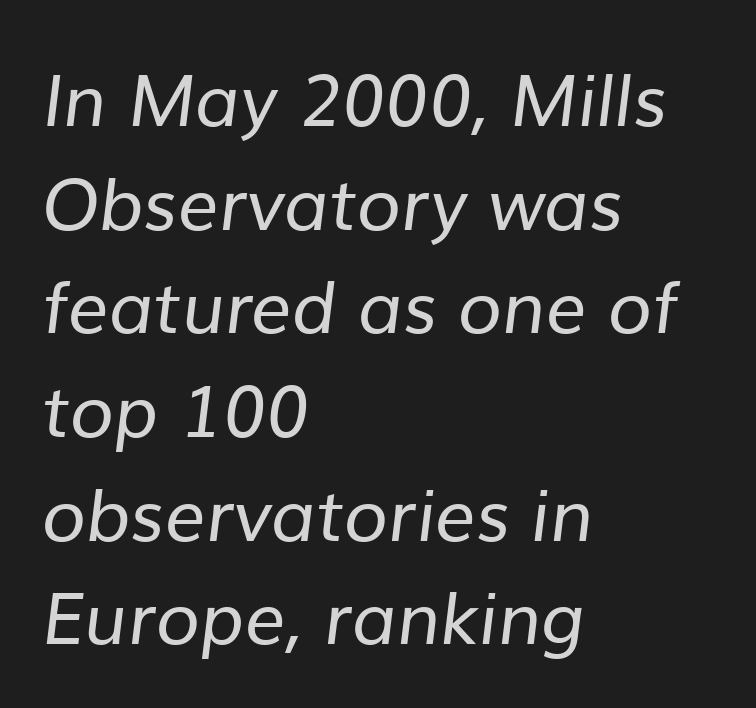
Q: Is the text bold? A: No.
Q: Is the typeface a serif or a sans-serif typeface? A: Sans-serif.
Q: Is the text underlined? A: No.
Q: How is the paragraph aligned? A: Left-aligned.
Q: Is the spacing between letters normal or unusually wide? A: Normal.
Q: Is the spacing between lines tight, normal or loose? A: Normal.
Q: Width (condensed, normal, or wide)? A: Normal.
Q: Stroke contrast? A: Low.
Q: x-height? A: Medium.
Q: Monospaced? A: No.
